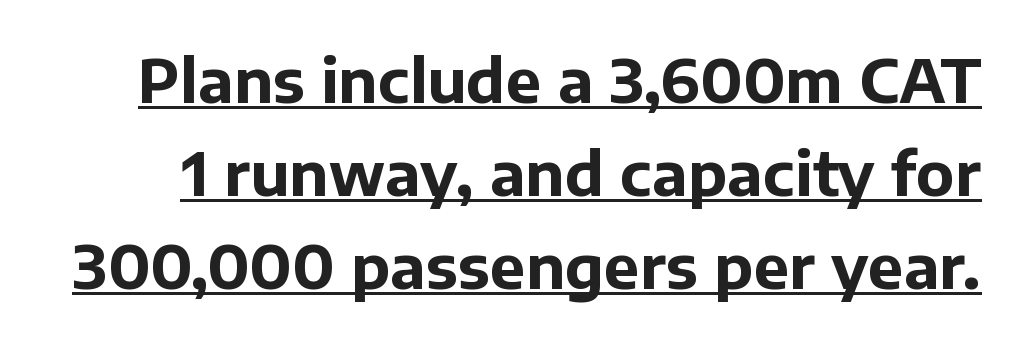
The image shows 60 px bold sans-serif type, upright; set normal line spacing (1.55x), normal letter spacing, underlined; low stroke contrast and a medium x-height.
